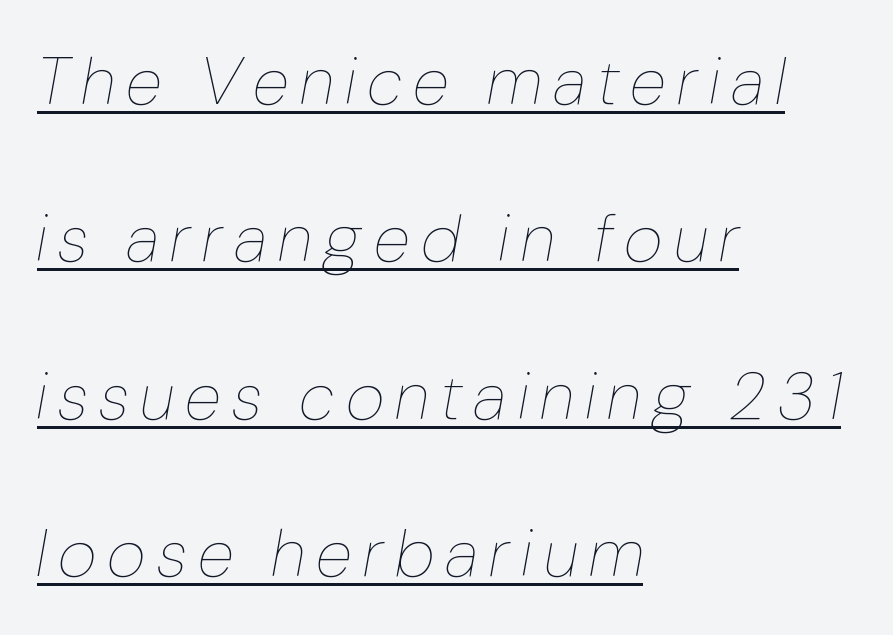
{"italic": "yes", "lean": "right", "slant_degrees": 10, "bold": "no", "weight": "thin", "width": "condensed", "stroke_contrast": "low", "x_height": "medium", "monospaced": "no", "underline": "yes", "align": "left", "line_spacing": "loose", "line_spacing_ratio": 2.35, "letter_spacing": "wide", "letter_spacing_em": 0.2, "glyph_px": 67}
